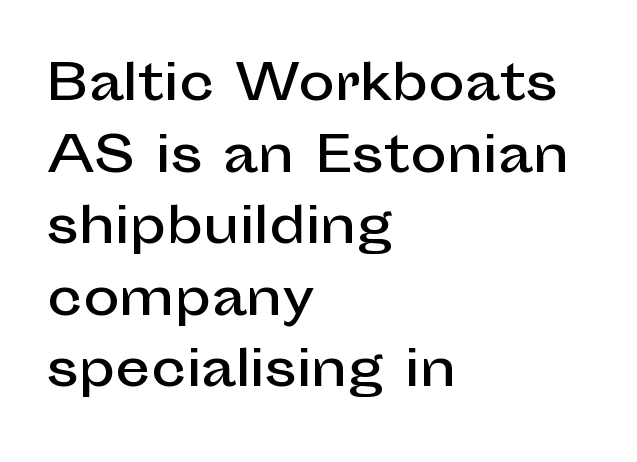
Q: Is the text italic (slanted)? A: No, it is upright.
Q: Is the typeface a serif or a sans-serif typeface? A: Sans-serif.
Q: Is the text underlined? A: No.
Q: How is the paragraph aligned? A: Left-aligned.
Q: Is the spacing between letters normal or unusually wide? A: Normal.
Q: Is the spacing between lines tight, normal or loose? A: Normal.
Q: Width (condensed, normal, or wide)? A: Normal.
Q: Stroke contrast? A: Low.
Q: x-height? A: Medium.
Q: Monospaced? A: No.
